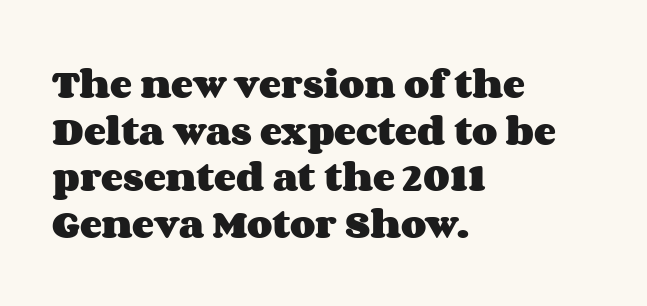
{"italic": "no", "bold": "yes", "weight": "heavy", "width": "wide", "stroke_contrast": "medium", "x_height": "large", "monospaced": "no", "underline": "no", "align": "left", "line_spacing": "normal", "line_spacing_ratio": 1.41, "letter_spacing": "normal", "letter_spacing_em": 0.0, "glyph_px": 33}
